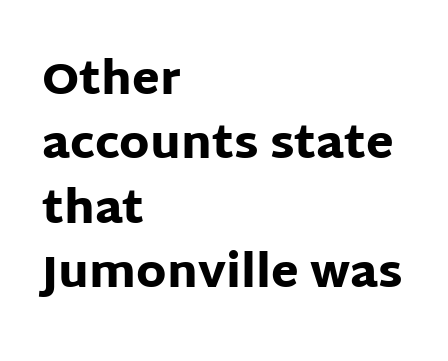
{"serif": "no", "italic": "no", "bold": "yes", "weight": "heavy", "width": "normal", "stroke_contrast": "low", "x_height": "large", "monospaced": "no", "underline": "no", "align": "left", "line_spacing": "normal", "line_spacing_ratio": 1.43, "letter_spacing": "normal", "letter_spacing_em": 0.0, "glyph_px": 45}
